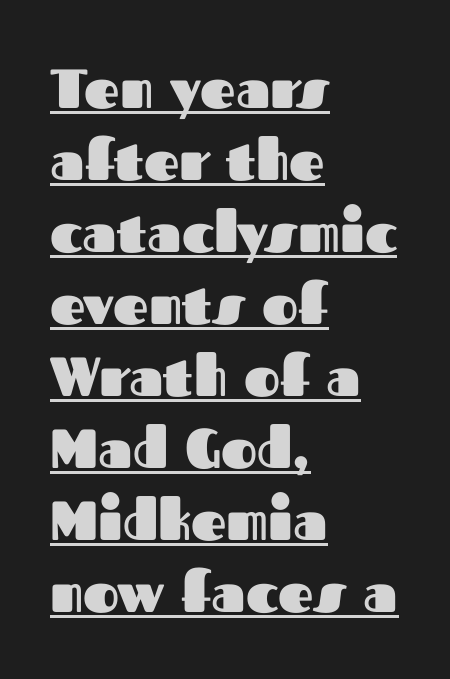
Does the copy run flush right? No — it runs flush left. Does a line run under the words? Yes, clearly. Default kerning and tracking; the words read as compact shapes. To sum up the face: it is a sans, with no serifs. Looks like regular typesetting: each glyph gets only the width it needs. The rendering uses a moderate line-height, typical for paragraphs.
